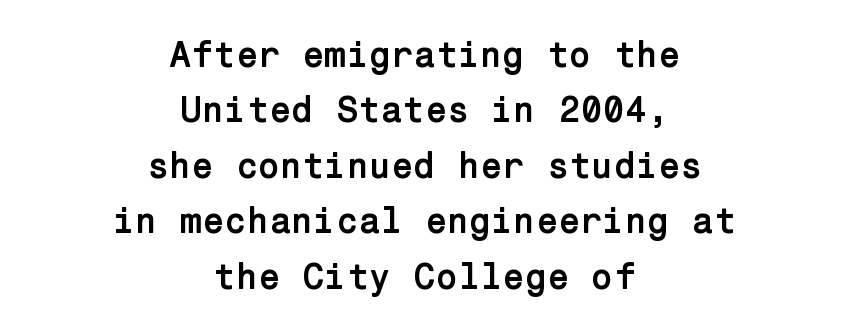
{"serif": "no", "italic": "no", "bold": "yes", "weight": "semibold", "width": "normal", "stroke_contrast": "low", "x_height": "medium", "underline": "no", "align": "center", "line_spacing": "normal", "line_spacing_ratio": 1.54, "letter_spacing": "normal", "letter_spacing_em": 0.0, "glyph_px": 36}
